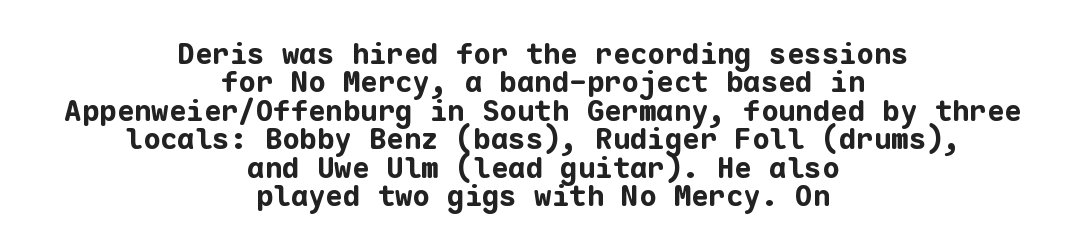
The image shows 29 px bold sans-serif type, upright, monospaced; set centered, tight line spacing (0.98x), normal letter spacing, not underlined; low stroke contrast and a medium x-height.
